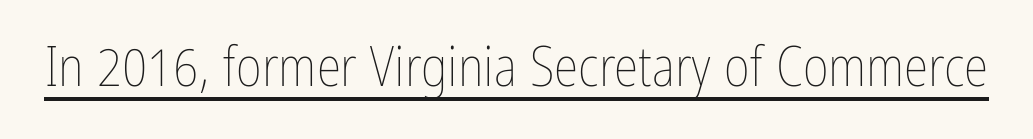
The image shows 56 px thin, condensed type, upright; set normal letter spacing, underlined; low stroke contrast and a medium x-height.
